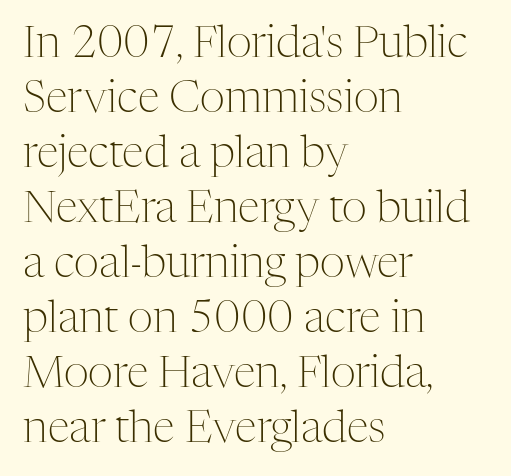
Q: Is the text bold? A: No.
Q: Is the text italic (slanted)? A: No, it is upright.
Q: Is the typeface a serif or a sans-serif typeface? A: Serif.
Q: Is the text underlined? A: No.
Q: How is the paragraph aligned? A: Left-aligned.
Q: Is the spacing between letters normal or unusually wide? A: Normal.
Q: Is the spacing between lines tight, normal or loose? A: Normal.
Q: Width (condensed, normal, or wide)? A: Normal.
Q: Stroke contrast? A: Medium.
Q: x-height? A: Medium.
Q: Monospaced? A: No.
